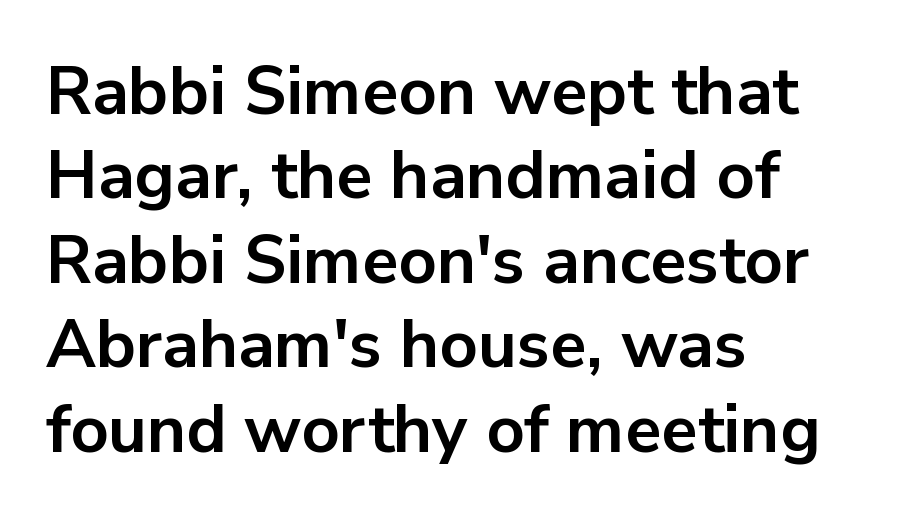
Rule under the text: the space is simply empty. The face used here is a sans, in the tradition of grotesques and geometrics. The paragraph shown leans on its left margin. This block has exactly the height ordinary leading produces.
